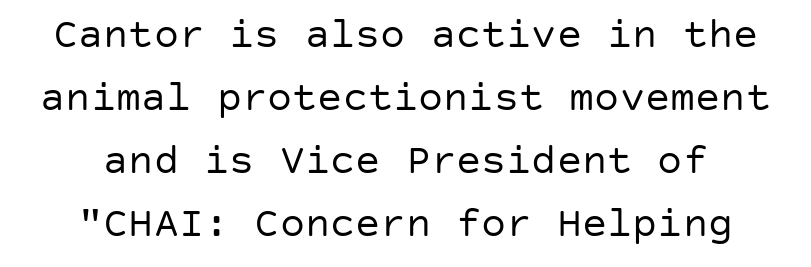
{"serif": "no", "italic": "no", "bold": "no", "weight": "regular", "width": "normal", "stroke_contrast": "low", "x_height": "large", "underline": "no", "align": "center", "line_spacing": "normal", "line_spacing_ratio": 1.5, "letter_spacing": "normal", "letter_spacing_em": 0.0, "glyph_px": 42}
